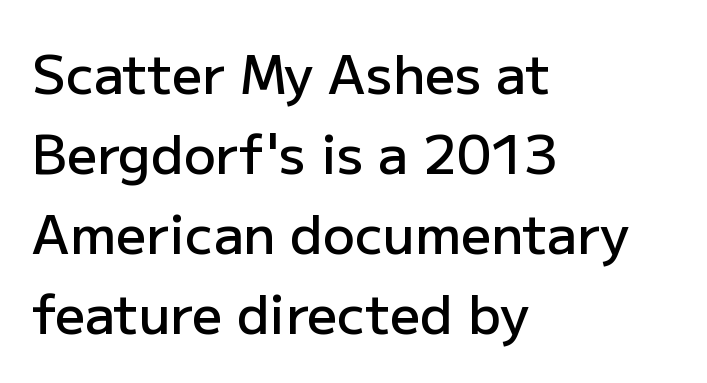
The line-height multiplier appears to be the usual default. The passage shown is semibold, sitting just below true bold. Upright lettering throughout. Do the characters align in a grid? No, the font is proportional.
